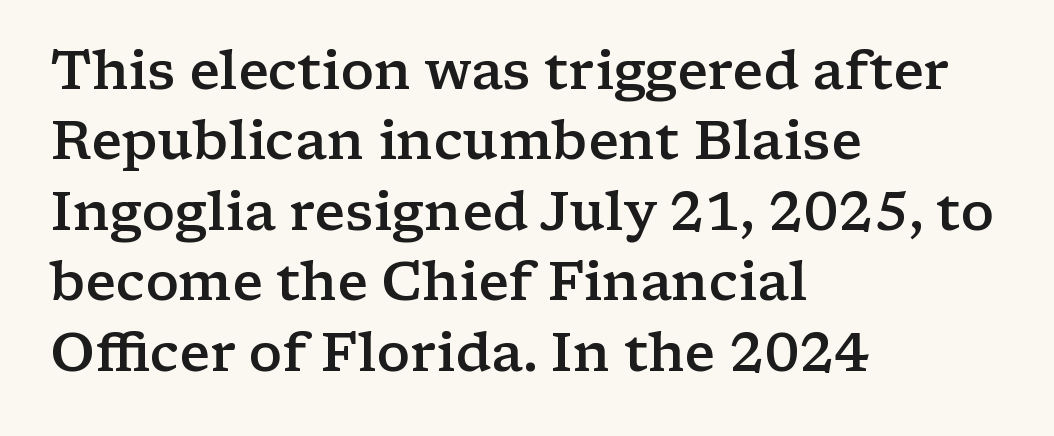
The rag falls on the right side of this text block. The face used here is proportionally spaced, like ordinary book or web type. Its strokes are somewhat broadened, the hallmark of semibold type. Standard letterfit; no display-style spreading of the glyphs. Quick note: underline off.
